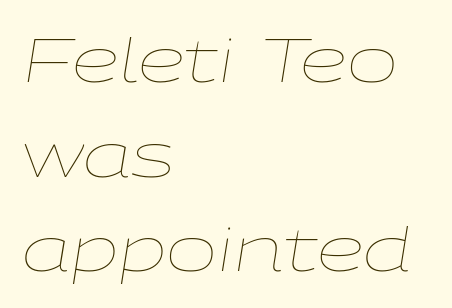
The image shows 61 px thin, wide type, italic (leaning right); set left-aligned, normal line spacing (1.55x), normal letter spacing, not underlined; low stroke contrast and a medium x-height.
